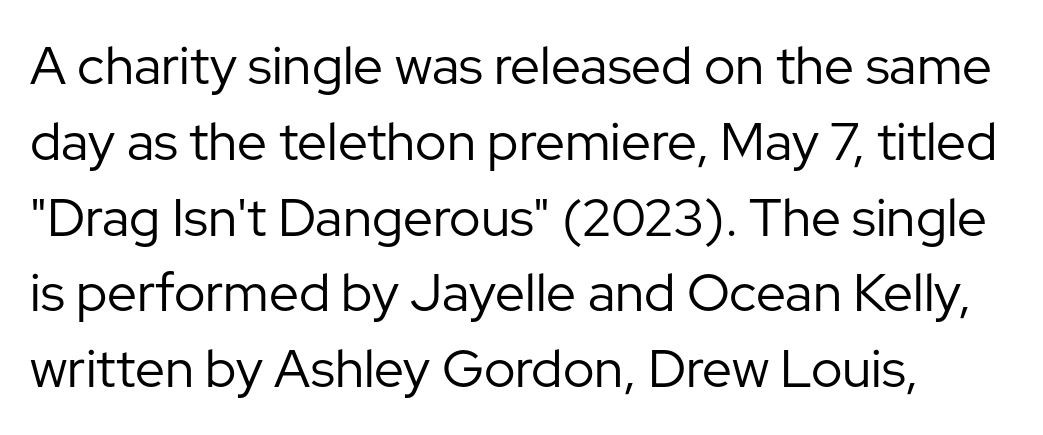
Here the designer chose a conventional face with non-uniform glyph widths. Every character sits straight up, as roman type does. Serifs: no, the terminals of the letterforms are clean. Horizontal bands of white between lines are of average thickness. Just letters on the line, the space beneath them empty. Bold? No — there's no thickening of the strokes.
